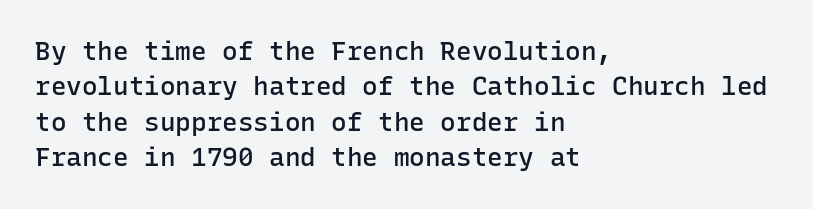
The image shows 26 px text type, upright; set left-aligned, normal line spacing (1.36x), normal letter spacing, not underlined.
